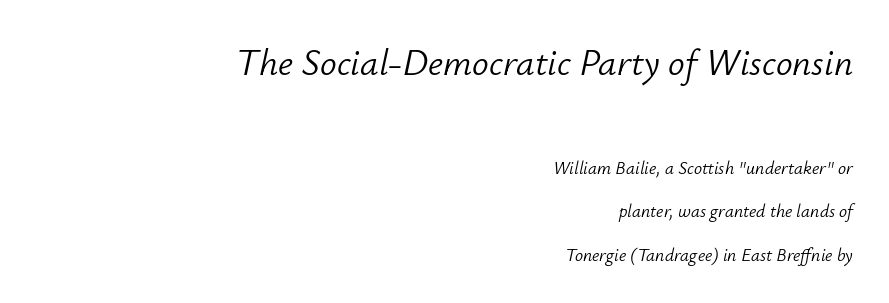
The image shows 37 px light type, italic (leaning right); set right-aligned, loose line spacing (2.41x), normal letter spacing, not underlined; the first (top) block is 2.06x larger; low stroke contrast and a small x-height.
